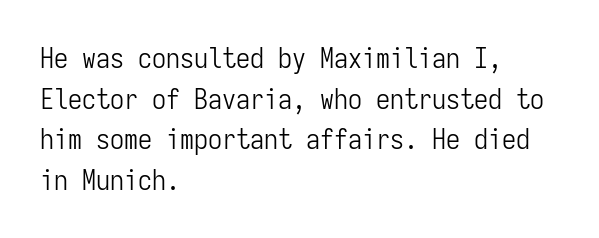
Q: Is the text bold? A: No.
Q: Is the text italic (slanted)? A: No, it is upright.
Q: Is the typeface a serif or a sans-serif typeface? A: Sans-serif.
Q: Is the text underlined? A: No.
Q: How is the paragraph aligned? A: Left-aligned.
Q: Is the spacing between letters normal or unusually wide? A: Normal.
Q: Is the spacing between lines tight, normal or loose? A: Normal.
Q: Width (condensed, normal, or wide)? A: Condensed.
Q: Stroke contrast? A: Low.
Q: x-height? A: Medium.
Q: Monospaced? A: Yes.
